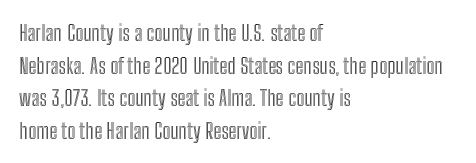
The string is rendered with underlining switched off. Successive baselines arrive at the customary interval. The paragraph shown leans on its left margin. Do the letters lean? They stand straight. The passage shown has conventional tracking throughout.
